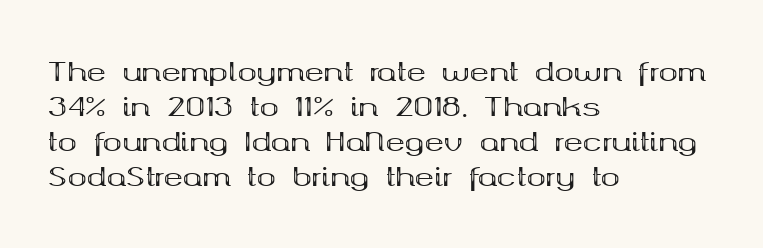
The image shows 26 px bold type, upright; set left-aligned, normal line spacing (1.34x), normal letter spacing, not underlined.
